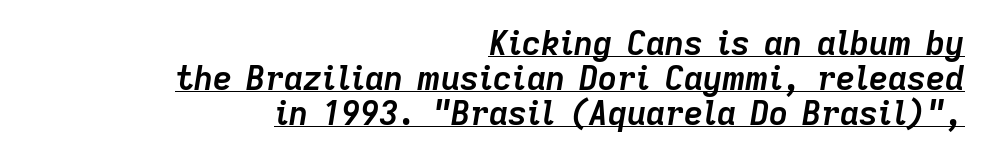
Q: Is the text bold? A: Yes.
Q: Is the text italic (slanted)? A: Yes, it leans right by about 9 degrees.
Q: Is the text underlined? A: Yes.
Q: How is the paragraph aligned? A: Right-aligned.
Q: Is the spacing between letters normal or unusually wide? A: Normal.
Q: Is the spacing between lines tight, normal or loose? A: Tight.
Q: Width (condensed, normal, or wide)? A: Normal.
Q: Stroke contrast? A: Low.
Q: x-height? A: Medium.
Q: Monospaced? A: No.
